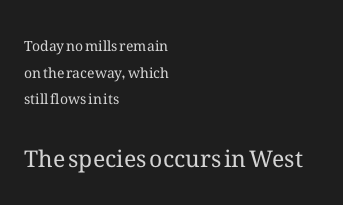
Q: Is the text bold? A: No.
Q: Is the text italic (slanted)? A: No, it is upright.
Q: Is the text underlined? A: No.
Q: How is the paragraph aligned? A: Left-aligned.
Q: Is the spacing between letters normal or unusually wide? A: Normal.
Q: Is the spacing between lines tight, normal or loose? A: Loose.
Q: Which block of text is set in a larger size, the first (top) or the second (bottom)? A: The second (bottom) one.
